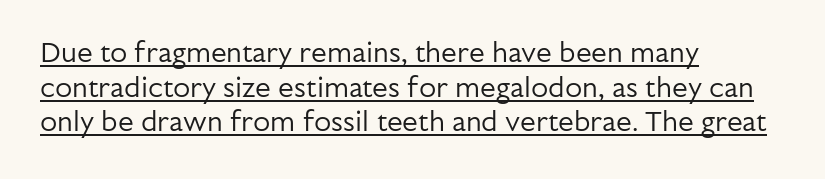
The image shows 28 px regular-weight sans-serif type, upright; set left-aligned, line spacing 1.24x, normal letter spacing, underlined; low stroke contrast and a medium x-height.
